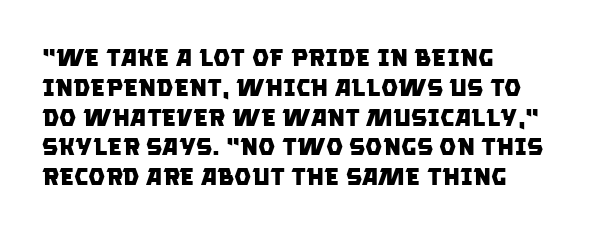
{"bold": "yes", "underline": "no", "align": "left", "line_spacing_ratio": 1.24, "letter_spacing": "normal", "letter_spacing_em": 0.0, "glyph_px": 24}
